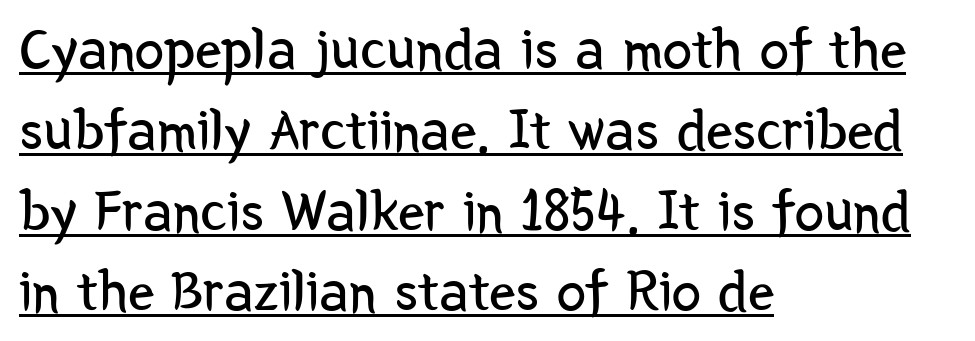
Each letter keeps its own natural width here, so spacing adapts to shape. Horizontal bands of white between lines are of average thickness. Every word sits above its own underline. The setting favours the left margin, as ordinary paragraphs usually do.
